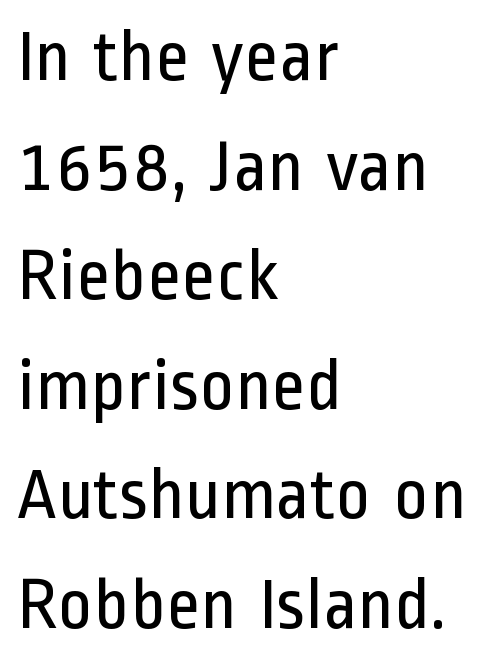
The glyphs are unaccompanied by any horizontal stroke below them. No extra ink here — the face is not bold. Each letter keeps its own natural width here, so spacing adapts to shape. These lines are set flush left with a ragged right edge. Is this a sans? Yes — the strokes have no serifs. The typography opts for an upright posture over an oblique one.
